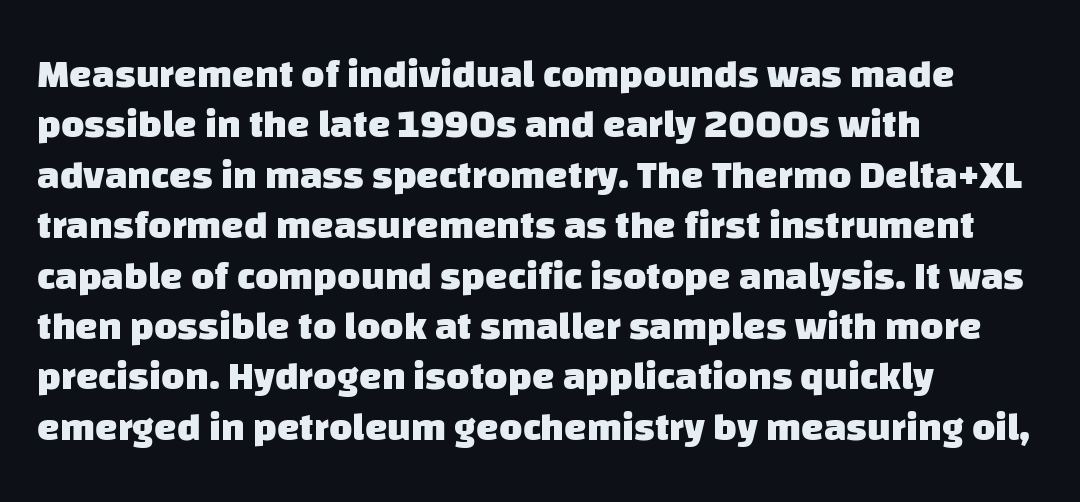
Q: Is the text bold? A: Yes.
Q: Is the typeface a serif or a sans-serif typeface? A: Sans-serif.
Q: Is the text underlined? A: No.
Q: How is the paragraph aligned? A: Left-aligned.
Q: Is the spacing between letters normal or unusually wide? A: Normal.
Q: Is the spacing between lines tight, normal or loose? A: Normal.
Q: Width (condensed, normal, or wide)? A: Normal.
Q: Stroke contrast? A: Low.
Q: x-height? A: Large.
Q: Monospaced? A: No.
